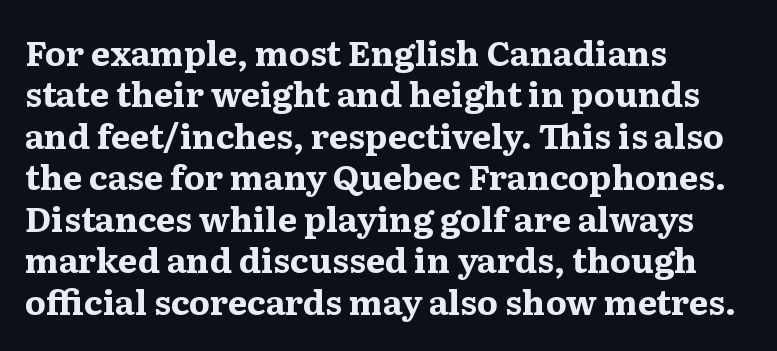
{"serif": "yes", "italic": "no", "bold": "yes", "weight": "bold", "width": "wide", "stroke_contrast": "medium", "x_height": "medium", "monospaced": "no", "underline": "no", "align": "left", "line_spacing_ratio": 1.22, "letter_spacing": "normal", "letter_spacing_em": 0.0, "glyph_px": 34}
